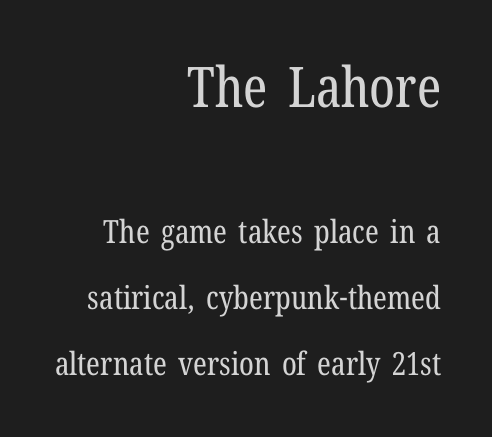
The image shows 56 px regular-weight, condensed serif type, upright; set right-aligned, loose line spacing (2.06x), normal letter spacing, not underlined; the first (top) block is 1.75x larger; low stroke contrast and a medium x-height.
